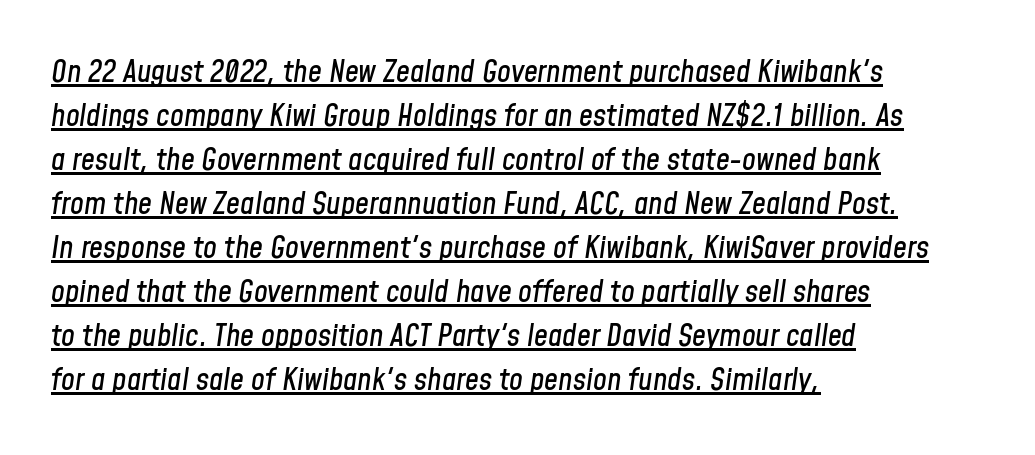
Would a proofreader flag this as italicized? Yes. The ragged edge is on the right, which tells us the setting is flush left. The letters advance in unequal steps, a hallmark of proportional type. Underlined type. Is the letter spacing exaggerated? No — it looks like the ordinary default. The rows are spaced the way most documents space them.
